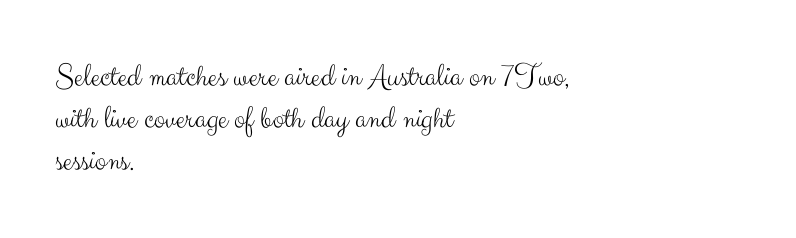
Q: Is the text bold? A: No.
Q: Is the text italic (slanted)? A: Yes.
Q: Is the typeface a serif or a sans-serif typeface? A: Sans-serif.
Q: Is the text underlined? A: No.
Q: How is the paragraph aligned? A: Left-aligned.
Q: Is the spacing between letters normal or unusually wide? A: Normal.
Q: Is the spacing between lines tight, normal or loose? A: Normal.
Q: Width (condensed, normal, or wide)? A: Normal.
Q: Stroke contrast? A: Medium.
Q: x-height? A: Small.
Q: Monospaced? A: No.
